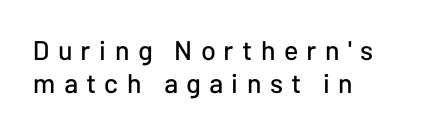
The image shows 27 px text type, upright; set left-aligned, line spacing 1.23x, unusually wide letter spacing (+0.31 em), not underlined.
